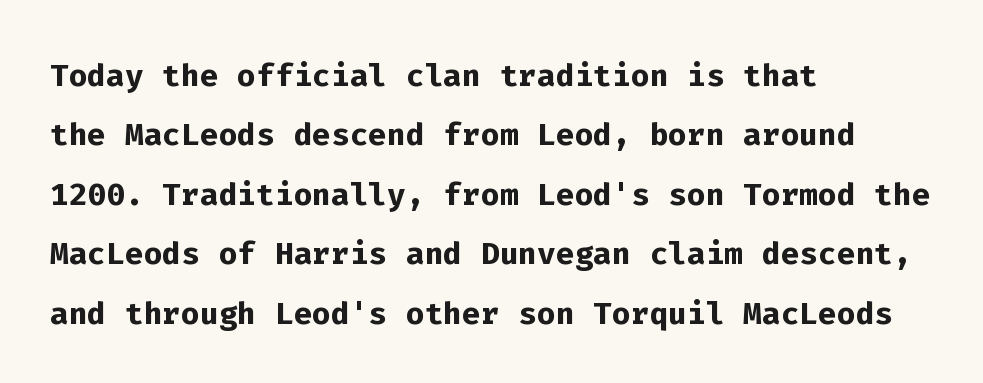
{"serif": "no", "italic": "no", "bold": "yes", "weight": "semibold", "width": "normal", "stroke_contrast": "low", "x_height": "medium", "monospaced": "yes", "underline": "no", "align": "left", "line_spacing": "normal", "line_spacing_ratio": 1.35, "letter_spacing": "normal", "letter_spacing_em": 0.0, "glyph_px": 44}
